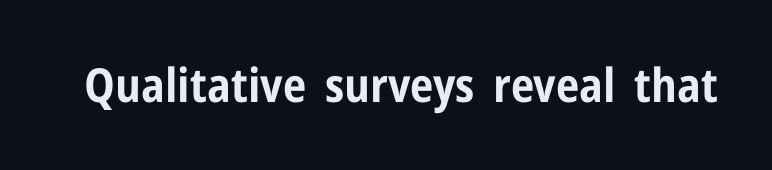
{"serif": "no", "italic": "no", "bold": "yes", "weight": "bold", "width": "condensed", "stroke_contrast": "low", "x_height": "medium", "monospaced": "no", "underline": "no", "letter_spacing": "normal", "letter_spacing_em": 0.0, "glyph_px": 47}
